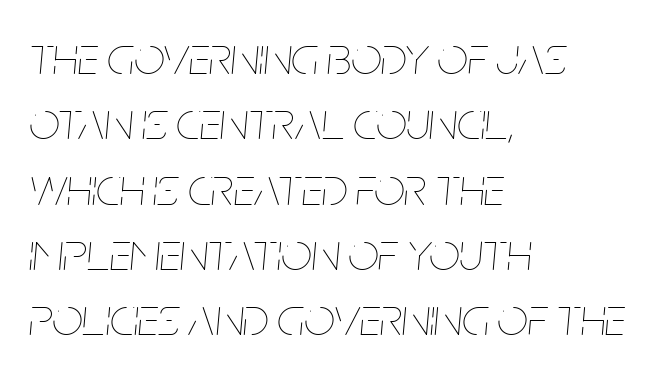
The image shows 54 px thin, condensed type, italic (leaning right); set left-aligned, line spacing 1.21x, normal letter spacing, not underlined; low stroke contrast and a large x-height.
